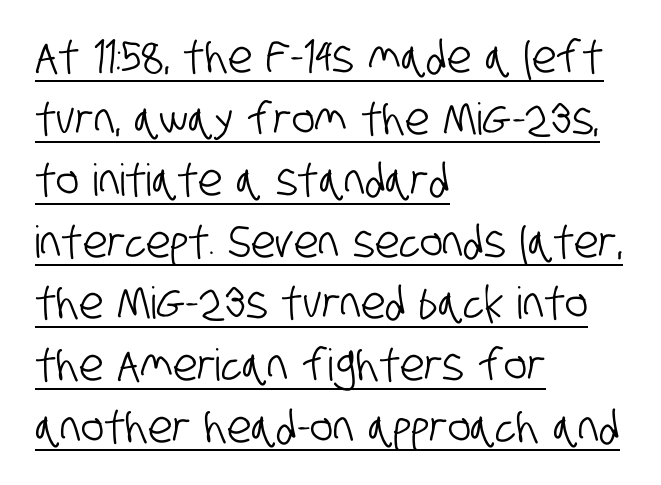
Q: Is the typeface a serif or a sans-serif typeface? A: Sans-serif.
Q: Is the text underlined? A: Yes.
Q: How is the paragraph aligned? A: Left-aligned.
Q: Is the spacing between letters normal or unusually wide? A: Normal.
Q: Is the spacing between lines tight, normal or loose? A: Normal.
Q: Width (condensed, normal, or wide)? A: Condensed.
Q: Stroke contrast? A: Low.
Q: x-height? A: Large.
Q: Monospaced? A: No.
